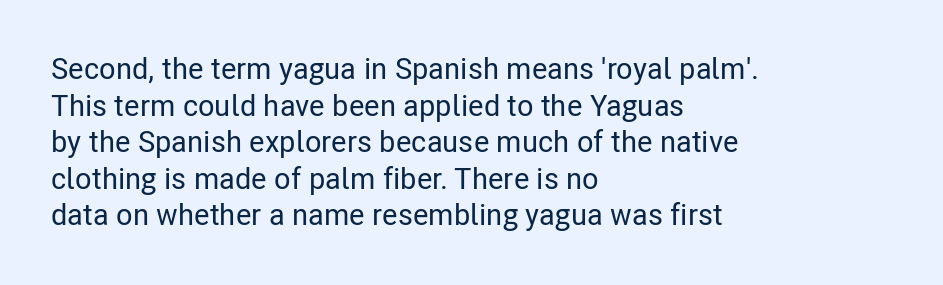
Is there any slant? The stems are plumb. Does extra space separate the letters? No, they use regular spacing. Type without underlining. Left-aligned paragraph, ragged on the right. No feet cap the strokes, marking this as sans-serif type.
